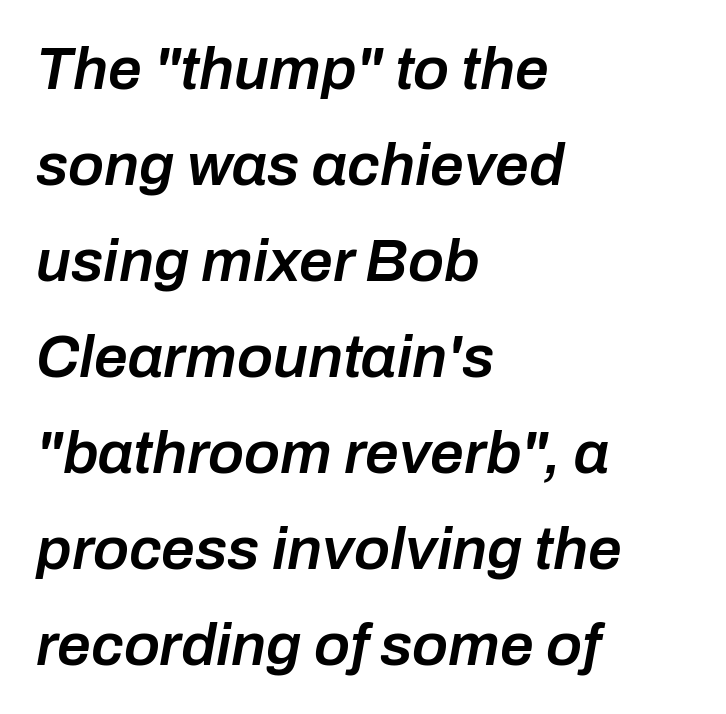
{"italic": "yes", "lean": "right", "slant_degrees": 10, "bold": "semi", "weight": "semibold", "width": "normal", "stroke_contrast": "low", "x_height": "medium", "monospaced": "no", "underline": "no", "align": "left", "line_spacing": "normal", "line_spacing_ratio": 1.6, "letter_spacing": "normal", "letter_spacing_em": 0.0, "glyph_px": 60}
